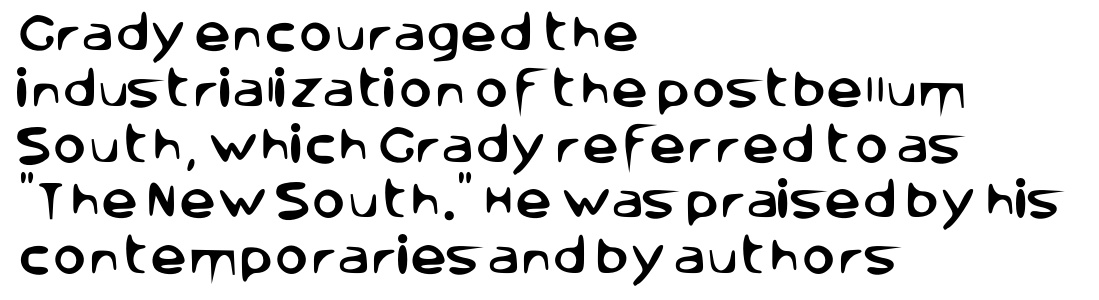
The image shows 41 px sans-serif type, upright; set left-aligned, normal line spacing (1.36x), normal letter spacing, not underlined; low stroke contrast and a large x-height.
